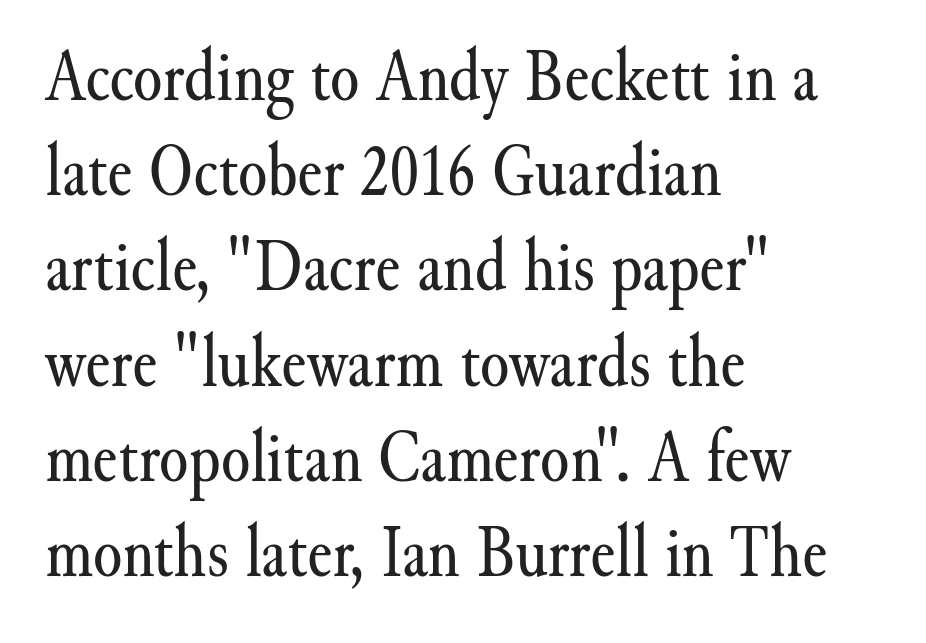
The lines in this sample share a left origin and differ only in where they stop. Type style note: has serifs. Leading: standard. Think of a printed novel: that variable character pitch is what you see here.
